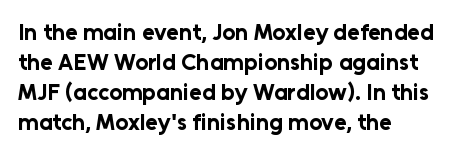
The image shows 23 px bold type, upright; set left-aligned, normal line spacing (1.31x), normal letter spacing, not underlined.
